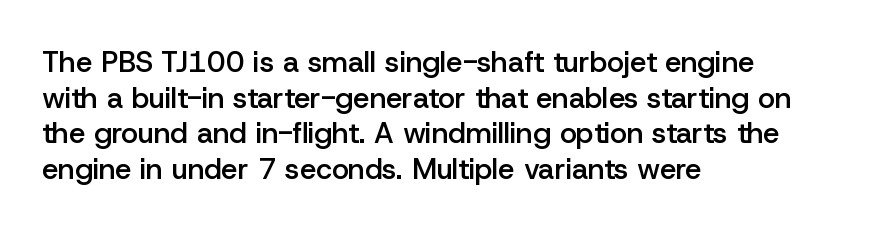
Caption: semibold face, moderately heavy strokes. The passage is arranged the way most books set body copy — flush left. The passage shown is typeset with a sans-serif family. A clean baseline with only descenders dipping below it. Here the designer chose a conventional face with non-uniform glyph widths. Does extra space separate the letters? No, they use regular spacing.
